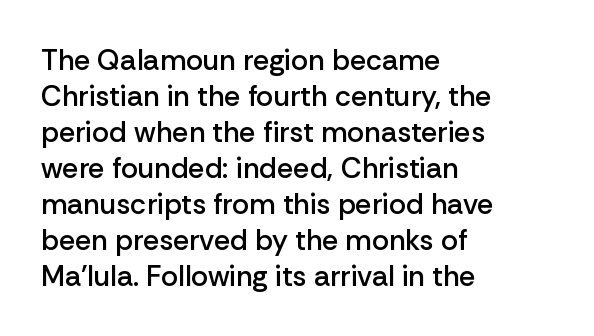
Q: Is the text bold? A: Semi-bold.
Q: Is the text italic (slanted)? A: No, it is upright.
Q: Is the typeface a serif or a sans-serif typeface? A: Sans-serif.
Q: Is the text underlined? A: No.
Q: How is the paragraph aligned? A: Left-aligned.
Q: Is the spacing between letters normal or unusually wide? A: Normal.
Q: Width (condensed, normal, or wide)? A: Normal.
Q: Stroke contrast? A: Low.
Q: x-height? A: Medium.
Q: Monospaced? A: No.
